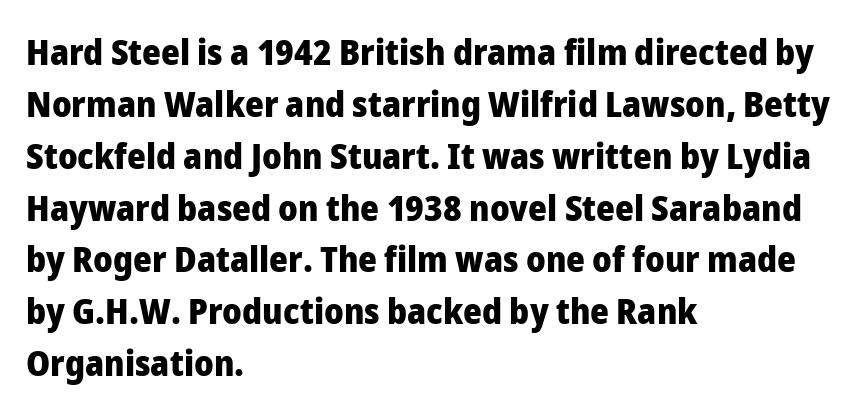
The image shows 36 px heavy sans-serif type, upright; set left-aligned, normal line spacing (1.44x), normal letter spacing, not underlined; low stroke contrast and a medium x-height.
